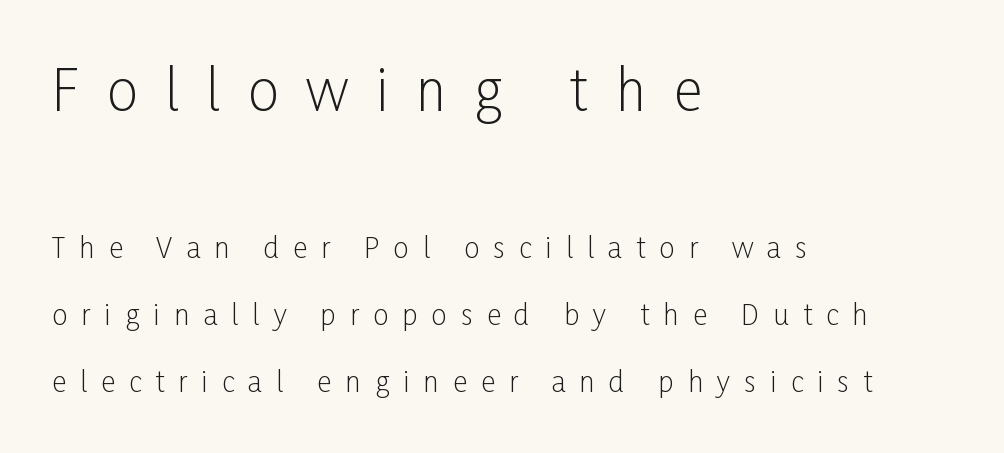
The image shows 55 px light, condensed sans-serif type, upright; set left-aligned, loose line spacing (2.4x), unusually wide letter spacing (+0.5 em), not underlined; the first (top) block is 1.96x larger; low stroke contrast and a medium x-height.
